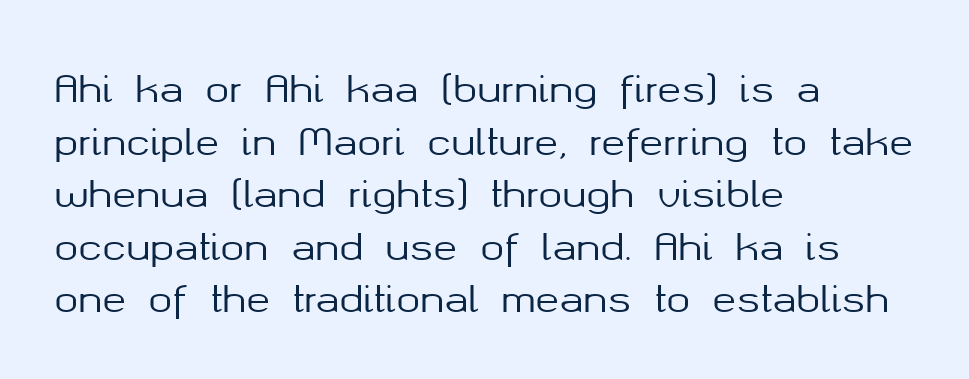
{"serif": "no", "italic": "no", "width": "normal", "stroke_contrast": "medium", "x_height": "medium", "monospaced": "no", "underline": "no", "align": "left", "line_spacing": "normal", "line_spacing_ratio": 1.46, "letter_spacing": "normal", "letter_spacing_em": 0.0, "glyph_px": 36}
